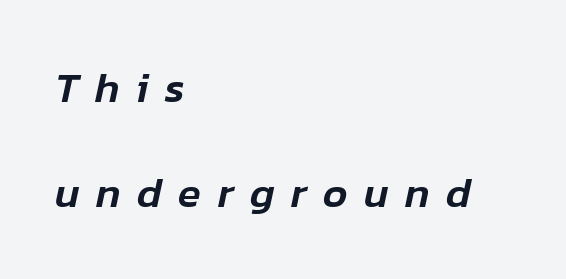
Short and long lines alike share a common starting point at left. A great deal of white space separates one row of letters from the next. A typesetter would call this proportional, since set widths differ per character. The line texture is sparse and dotted thanks to wide tracking.
